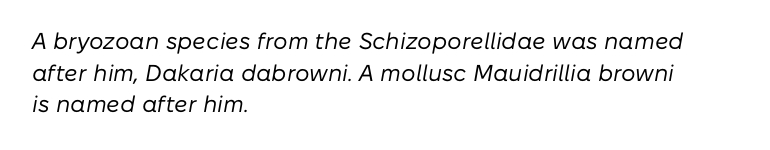
Q: Is the text bold? A: No.
Q: Is the text italic (slanted)? A: Yes, it leans right by about 10 degrees.
Q: Is the text underlined? A: No.
Q: How is the paragraph aligned? A: Left-aligned.
Q: Is the spacing between letters normal or unusually wide? A: Normal.
Q: Is the spacing between lines tight, normal or loose? A: Normal.
